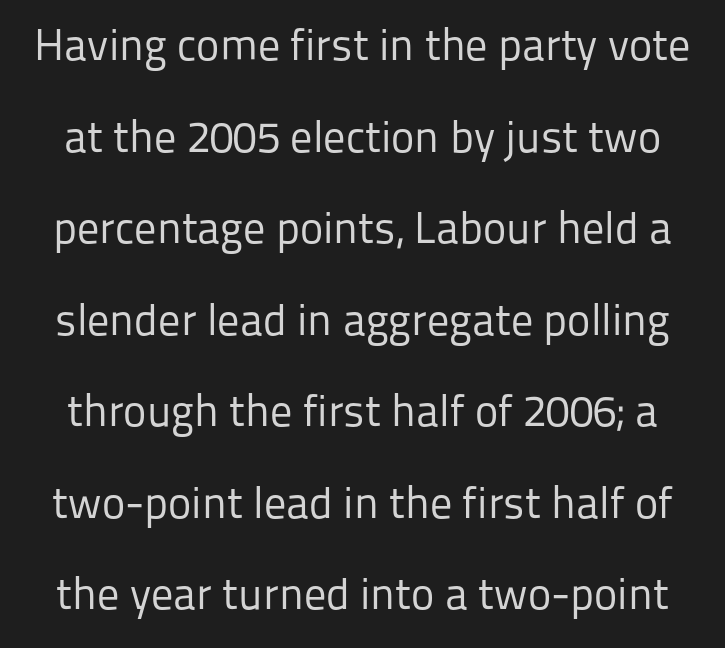
The image shows 44 px regular-weight sans-serif type, upright; set loose line spacing (2.08x), normal letter spacing, not underlined; low stroke contrast and a medium x-height.
